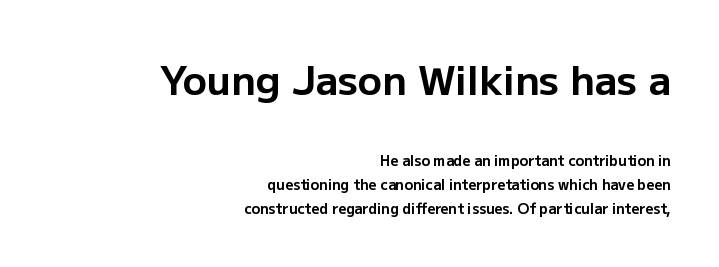
Serifs: no, the terminals of the letterforms are clean. Standard letterfit; no display-style spreading of the glyphs. The baseline area is clear. Which chunk is bigger? The first one — the top block dwarfs the bottom. Is there any slant? The stems are plumb. The characters look thick and weighty, a clear bold.
